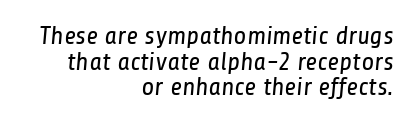
Only glyphs here, with clear space below each row. The type is set solid horizontally, with unmodified tracking. Honestly, the rows look squashed on top of each other. Alignment: flush right. Heaviness? Minimal to ordinary, like unemphasized prose.
